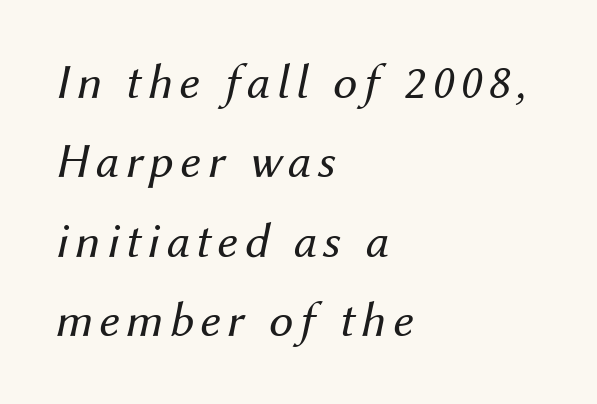
{"italic": "yes", "lean": "right", "slant_degrees": 12, "bold": "no", "weight": "regular", "width": "normal", "stroke_contrast": "medium", "x_height": "medium", "monospaced": "no", "underline": "no", "align": "left", "line_spacing": "normal", "line_spacing_ratio": 1.62, "glyph_px": 49}
